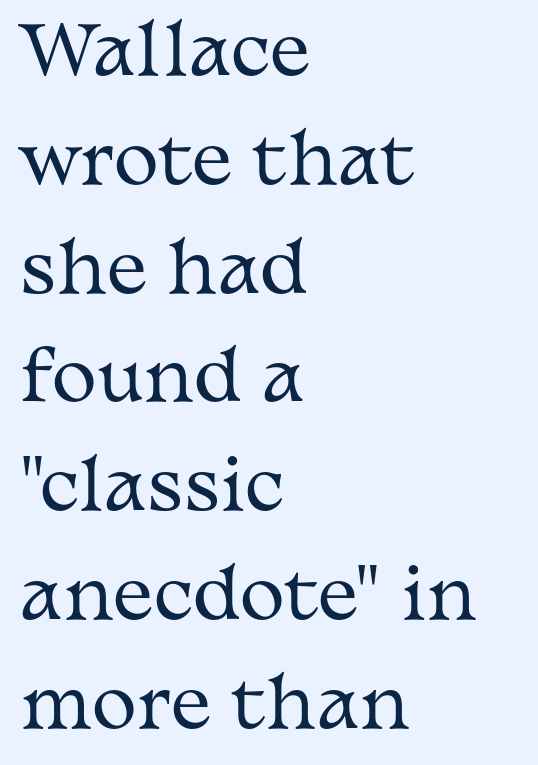
{"serif": "yes", "italic": "no", "bold": "no", "weight": "regular", "width": "wide", "stroke_contrast": "medium", "x_height": "medium", "monospaced": "no", "underline": "no", "align": "left", "line_spacing": "normal", "line_spacing_ratio": 1.6, "letter_spacing": "normal", "letter_spacing_em": 0.0, "glyph_px": 68}
